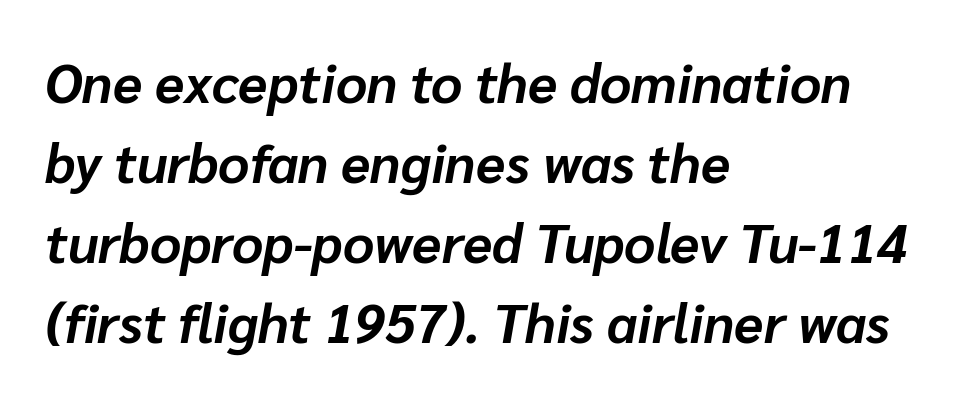
Q: Is the text bold? A: Yes.
Q: Is the text italic (slanted)? A: Yes, it leans right by about 10 degrees.
Q: Is the text underlined? A: No.
Q: How is the paragraph aligned? A: Left-aligned.
Q: Is the spacing between letters normal or unusually wide? A: Normal.
Q: Is the spacing between lines tight, normal or loose? A: Normal.
Q: Width (condensed, normal, or wide)? A: Normal.
Q: Stroke contrast? A: Low.
Q: x-height? A: Medium.
Q: Monospaced? A: No.
